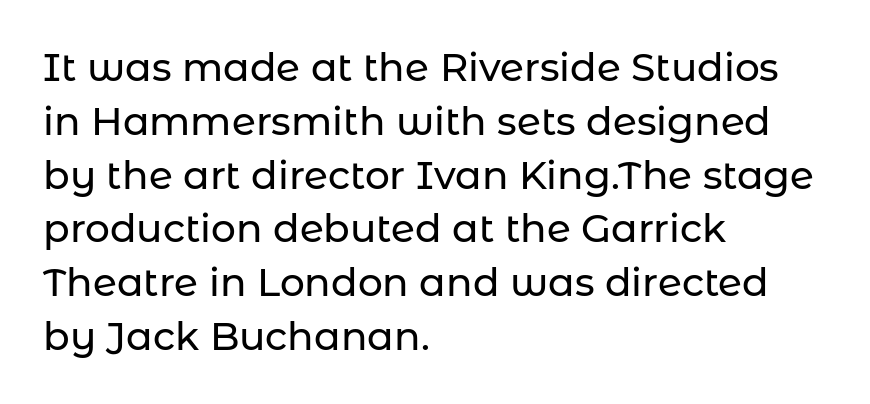
The image shows 39 px sans-serif type, upright; set left-aligned, normal line spacing (1.38x), normal letter spacing, not underlined; low stroke contrast and a medium x-height.
